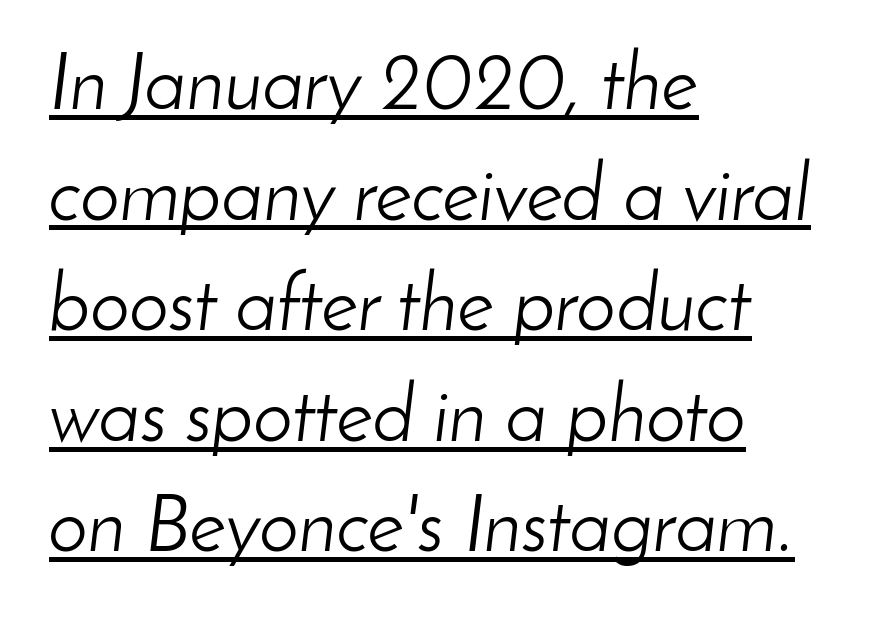
On a weight scale, this lands at 450 or below. A normal amount of white space separates one row of letters from the next. A baseline rule has been typeset under these characters. In CSS terms this would be text-align: left.
